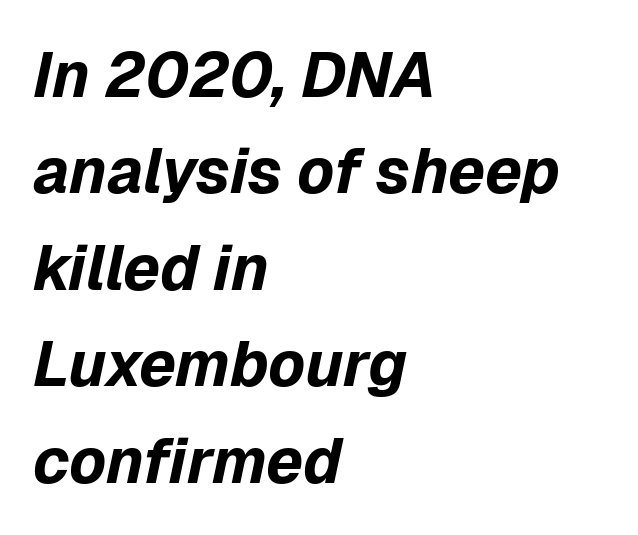
{"italic": "yes", "lean": "right", "slant_degrees": 12, "bold": "yes", "weight": "bold", "width": "normal", "stroke_contrast": "low", "x_height": "medium", "monospaced": "no", "underline": "no", "align": "left", "line_spacing": "normal", "line_spacing_ratio": 1.53, "letter_spacing": "normal", "letter_spacing_em": 0.0, "glyph_px": 63}
